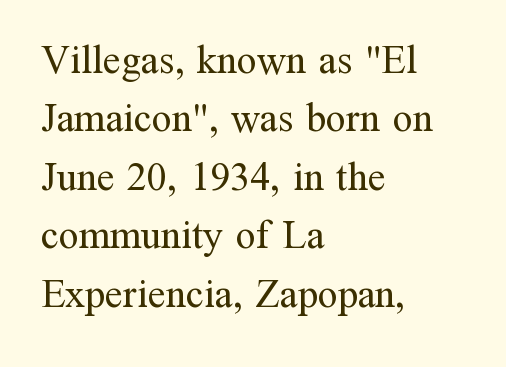
All the whitespace from short lines collects on the right. Line spacing here is normal. Is this a fixed-width face? No — the glyphs have proportional, varying widths. You can tell from the footed stems that serif type was used.
